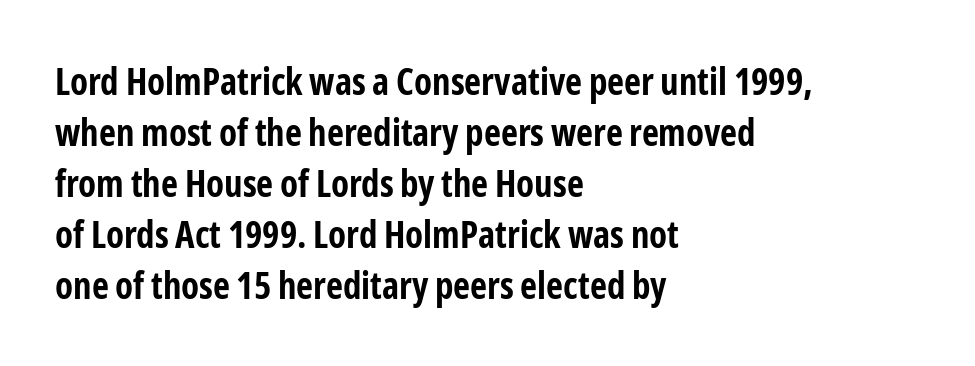
No feet cap the strokes, marking this as sans-serif type. Proportional: the letters do not fall into vertical columns. A bare baseline throughout the passage. What's the leading like? Ordinary, nothing unusual. On the weight axis this lands at bold, roughly 700. Nope, not italic — everything's standing straight.
